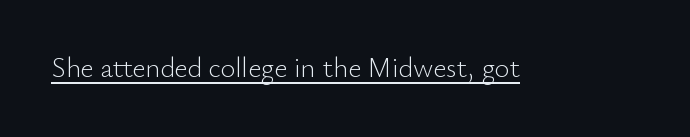
Q: Is the text bold? A: No.
Q: Is the text italic (slanted)? A: No, it is upright.
Q: Is the typeface a serif or a sans-serif typeface? A: Sans-serif.
Q: Is the text underlined? A: Yes.
Q: Is the spacing between letters normal or unusually wide? A: Normal.
Q: Width (condensed, normal, or wide)? A: Normal.
Q: Stroke contrast? A: Low.
Q: x-height? A: Small.
Q: Monospaced? A: No.
